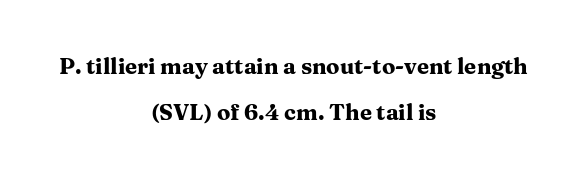
The foot of each line stays bare and open. Caption: standard tracking, unaltered. The type sits square on the baseline with zero lean. The compositor balanced each line on the midline. Leading is clearly above the norm, producing a sparse column.
